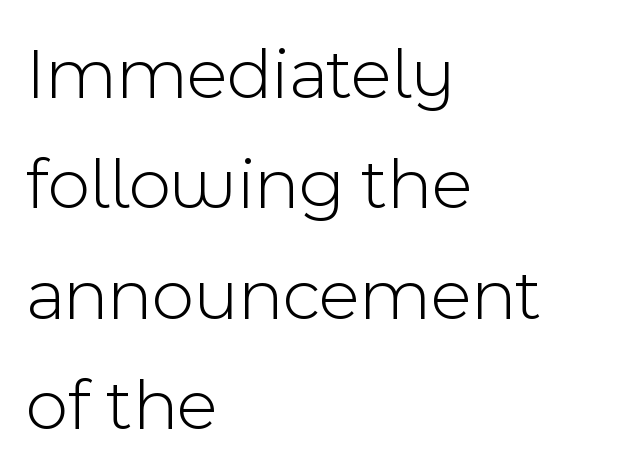
The image shows 74 px light sans-serif type, upright; set left-aligned, normal line spacing (1.49x), normal letter spacing, not underlined; a medium x-height.
